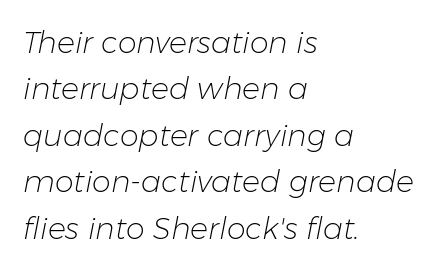
Q: Is the text bold? A: No.
Q: Is the text italic (slanted)? A: Yes, it leans right by about 11 degrees.
Q: Is the text underlined? A: No.
Q: How is the paragraph aligned? A: Left-aligned.
Q: Is the spacing between letters normal or unusually wide? A: Normal.
Q: Is the spacing between lines tight, normal or loose? A: Normal.
Q: Width (condensed, normal, or wide)? A: Normal.
Q: Stroke contrast? A: Low.
Q: x-height? A: Medium.
Q: Monospaced? A: No.
